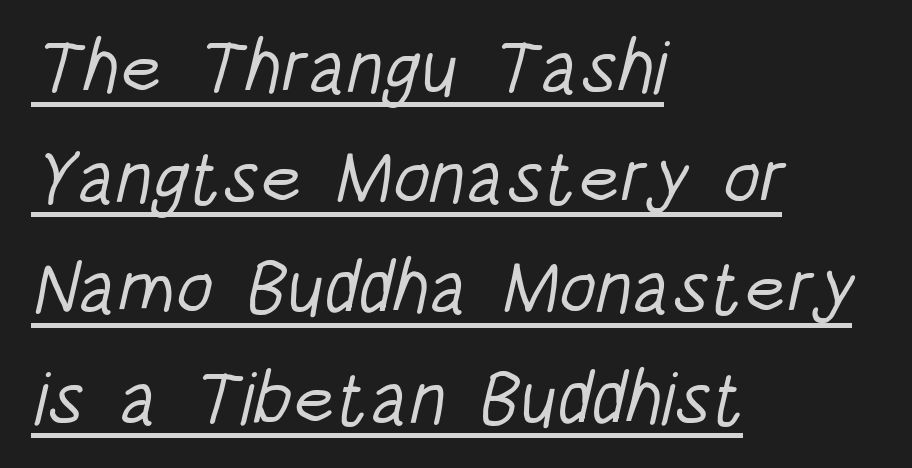
The image shows 75 px light, condensed sans-serif type; set left-aligned, normal line spacing (1.47x), normal letter spacing, underlined; low stroke contrast and a large x-height.
